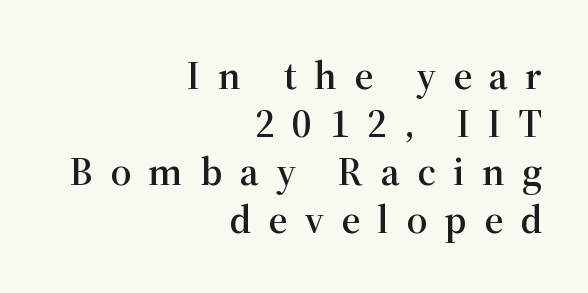
The image shows 41 px serif type, upright; set right-aligned, line spacing 1.17x, unusually wide letter spacing (+0.42 em), not underlined; high stroke contrast and a medium x-height.
